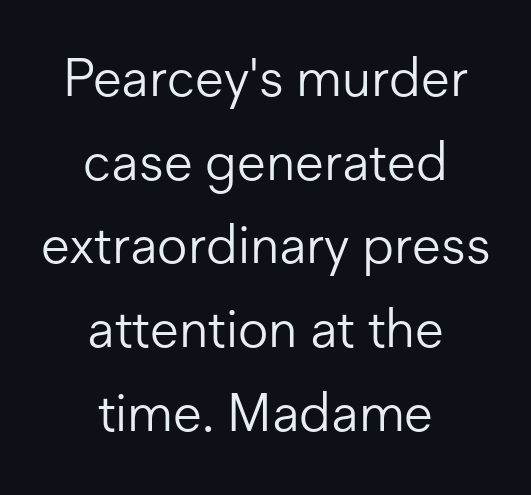
{"serif": "no", "italic": "no", "bold": "no", "weight": "light", "width": "normal", "stroke_contrast": "low", "x_height": "medium", "monospaced": "no", "underline": "no", "align": "center", "line_spacing": "normal", "line_spacing_ratio": 1.58, "letter_spacing": "normal", "letter_spacing_em": 0.0, "glyph_px": 53}
